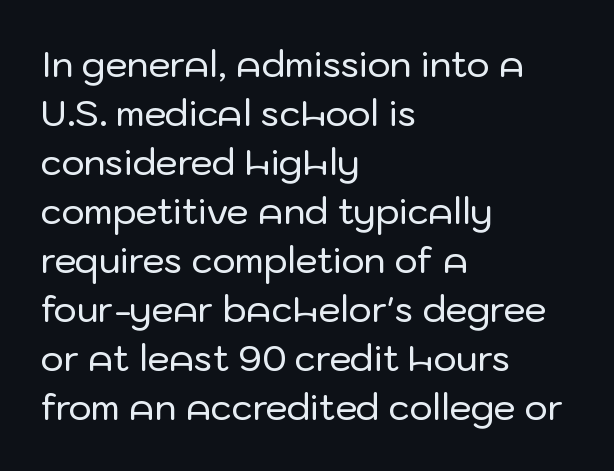
The image shows 35 px sans-serif type, upright; set left-aligned, normal line spacing (1.4x), normal letter spacing, not underlined; low stroke contrast and a medium x-height.
